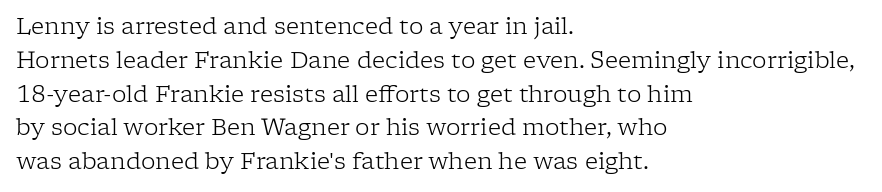
{"italic": "no", "bold": "no", "underline": "no", "align": "left", "line_spacing": "normal", "line_spacing_ratio": 1.47, "letter_spacing": "normal", "letter_spacing_em": 0.0, "glyph_px": 23}
